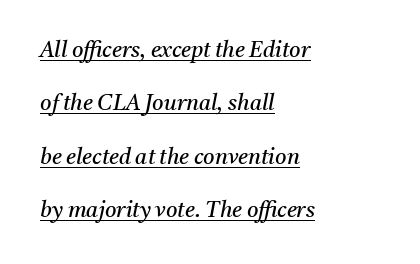
{"italic": "yes", "lean": "right", "slant_degrees": 11, "bold": "no", "underline": "yes", "align": "left", "line_spacing": "loose", "line_spacing_ratio": 2.43, "letter_spacing": "normal", "letter_spacing_em": 0.0, "glyph_px": 22}
